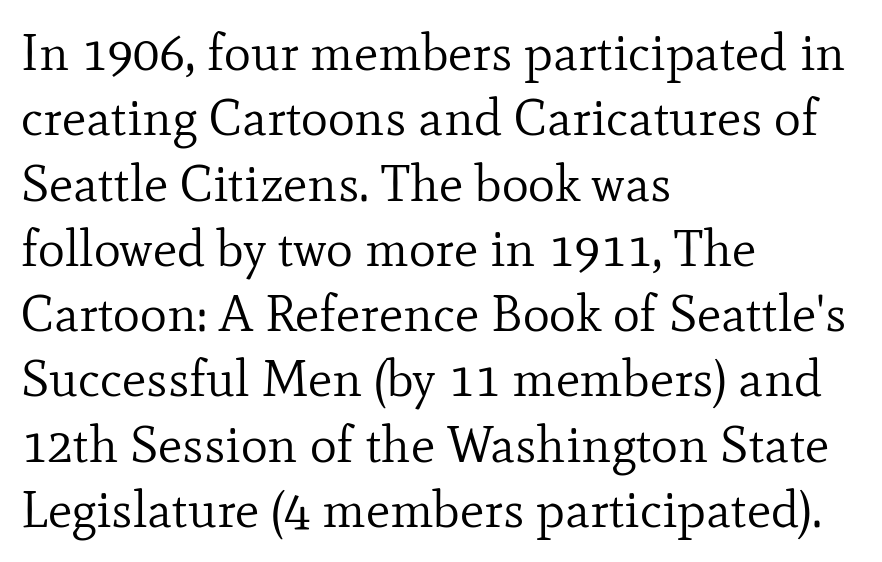
Q: Is the text bold? A: No.
Q: Is the text italic (slanted)? A: No, it is upright.
Q: Is the typeface a serif or a sans-serif typeface? A: Serif.
Q: Is the text underlined? A: No.
Q: How is the paragraph aligned? A: Left-aligned.
Q: Is the spacing between letters normal or unusually wide? A: Normal.
Q: Is the spacing between lines tight, normal or loose? A: Normal.
Q: Width (condensed, normal, or wide)? A: Normal.
Q: Stroke contrast? A: Low.
Q: x-height? A: Small.
Q: Monospaced? A: No.
